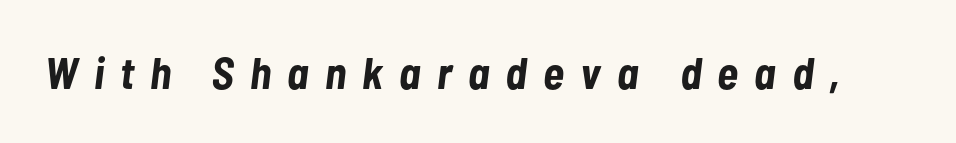
Q: Is the text bold? A: Yes.
Q: Is the text italic (slanted)? A: Yes, it leans right by about 7 degrees.
Q: Is the text underlined? A: No.
Q: Is the spacing between letters normal or unusually wide? A: Unusually wide.
Q: Width (condensed, normal, or wide)? A: Condensed.
Q: Stroke contrast? A: Low.
Q: x-height? A: Medium.
Q: Monospaced? A: No.
